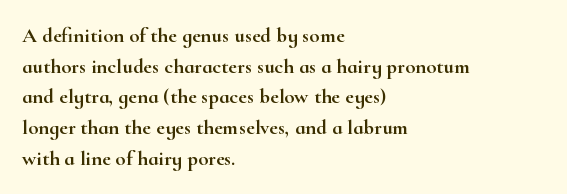
Style check: upright. Quick note: interline space is typical. This sample uses plain, unmodified letter spacing. In CSS terms this would be text-align: left.
